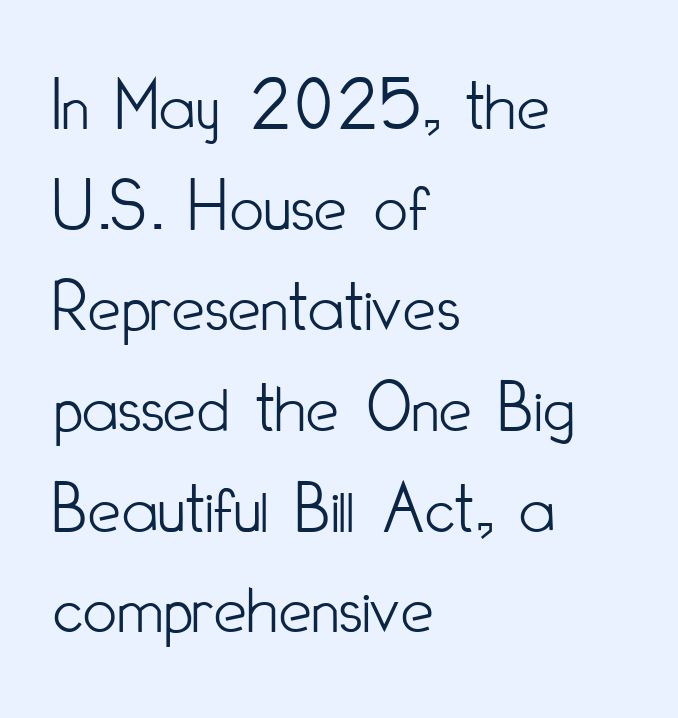
Looks like regular typesetting: each glyph gets only the width it needs. The string is rendered with underlining switched off. The horizontal fit of the characters is conventional and even. The font sits on the lighter half of the weight spectrum, regular included. If you measured baseline to baseline, you'd find a middling distance. Does the type have serifs? No, each stem ends abruptly.
